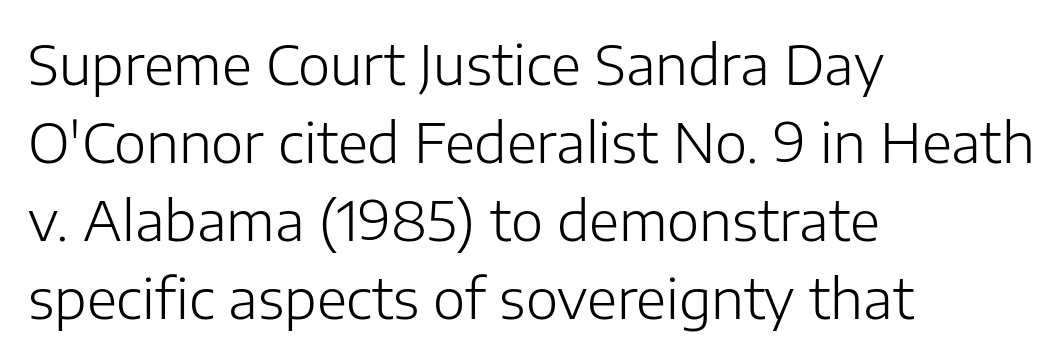
{"serif": "no", "italic": "no", "bold": "no", "weight": "light", "width": "normal", "stroke_contrast": "low", "x_height": "medium", "monospaced": "no", "underline": "no", "align": "left", "line_spacing": "normal", "line_spacing_ratio": 1.42, "letter_spacing": "normal", "letter_spacing_em": 0.0, "glyph_px": 55}
